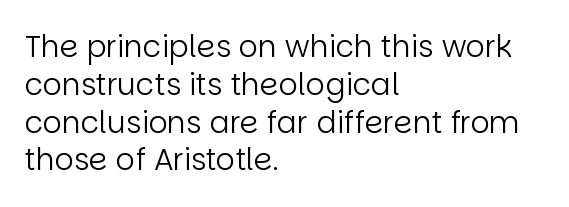
Q: Is the text bold? A: No.
Q: Is the text italic (slanted)? A: No, it is upright.
Q: Is the typeface a serif or a sans-serif typeface? A: Sans-serif.
Q: Is the text underlined? A: No.
Q: How is the paragraph aligned? A: Left-aligned.
Q: Is the spacing between letters normal or unusually wide? A: Normal.
Q: Is the spacing between lines tight, normal or loose? A: Normal.
Q: Width (condensed, normal, or wide)? A: Normal.
Q: Stroke contrast? A: Low.
Q: x-height? A: Large.
Q: Monospaced? A: No.
